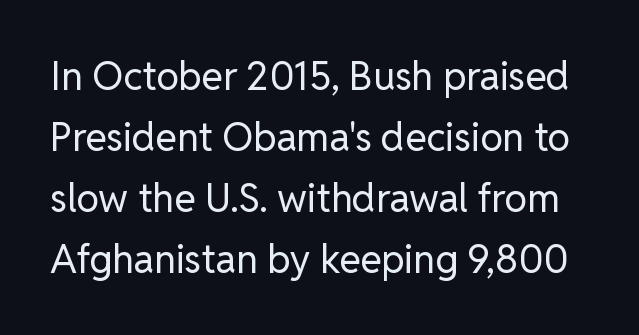
{"serif": "no", "italic": "no", "bold": "no", "weight": "regular", "width": "normal", "stroke_contrast": "low", "x_height": "medium", "monospaced": "no", "underline": "no", "line_spacing": "normal", "line_spacing_ratio": 1.56, "letter_spacing": "normal", "letter_spacing_em": 0.0, "glyph_px": 39}
